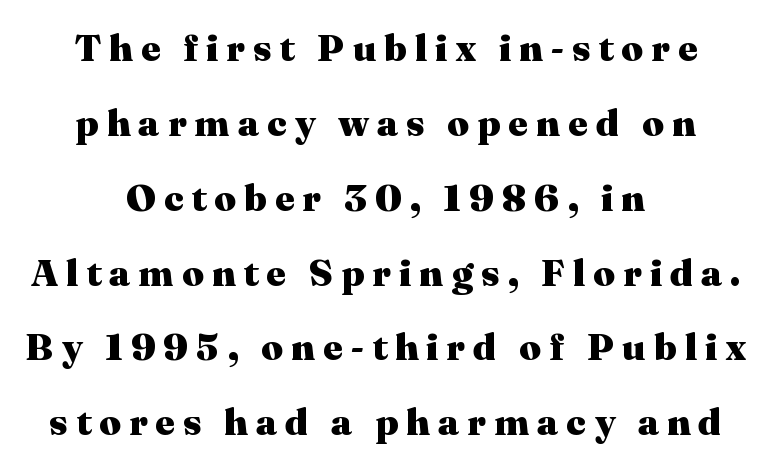
Q: Is the text bold? A: Yes.
Q: Is the text italic (slanted)? A: No, it is upright.
Q: Is the typeface a serif or a sans-serif typeface? A: Serif.
Q: Is the text underlined? A: No.
Q: How is the paragraph aligned? A: Centered.
Q: Is the spacing between letters normal or unusually wide? A: Unusually wide.
Q: Is the spacing between lines tight, normal or loose? A: Loose.
Q: Width (condensed, normal, or wide)? A: Normal.
Q: Stroke contrast? A: Medium.
Q: x-height? A: Medium.
Q: Monospaced? A: No.
